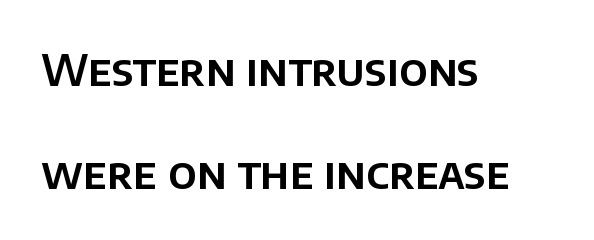
The image shows 43 px sans-serif type, upright; set left-aligned, loose line spacing (2.39x), normal letter spacing, not underlined; low stroke contrast and a large x-height.
